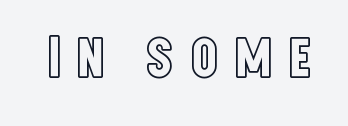
Q: Is the text italic (slanted)? A: No, it is upright.
Q: Is the text underlined? A: No.
Q: Is the spacing between letters normal or unusually wide? A: Unusually wide.
Q: Width (condensed, normal, or wide)? A: Condensed.
Q: x-height? A: Large.
Q: Monospaced? A: No.
